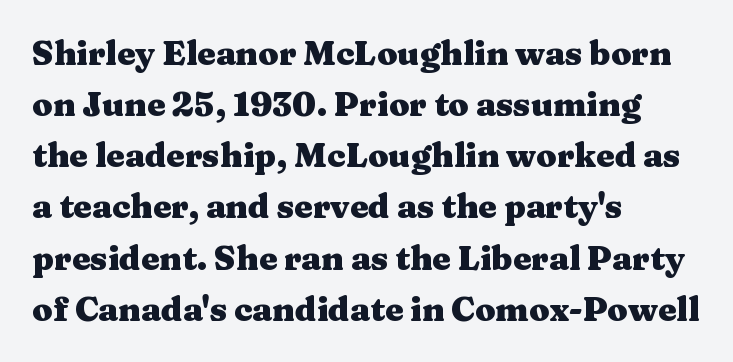
{"serif": "yes", "italic": "no", "bold": "yes", "weight": "heavy", "width": "wide", "stroke_contrast": "medium", "x_height": "medium", "monospaced": "no", "underline": "no", "align": "left", "line_spacing": "normal", "line_spacing_ratio": 1.55, "letter_spacing": "normal", "letter_spacing_em": 0.0, "glyph_px": 33}
